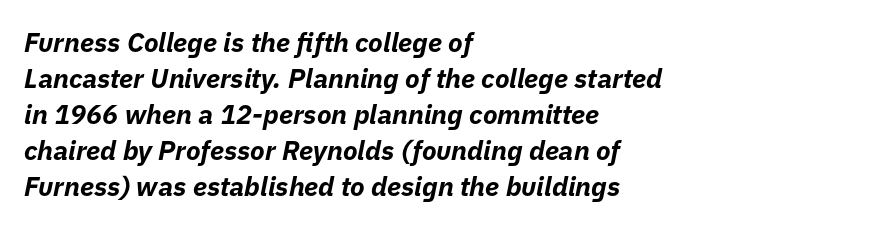
Q: Is the text bold? A: Yes.
Q: Is the text italic (slanted)? A: Yes, it leans right by about 11 degrees.
Q: Is the text underlined? A: No.
Q: How is the paragraph aligned? A: Left-aligned.
Q: Is the spacing between letters normal or unusually wide? A: Normal.
Q: Is the spacing between lines tight, normal or loose? A: Normal.
